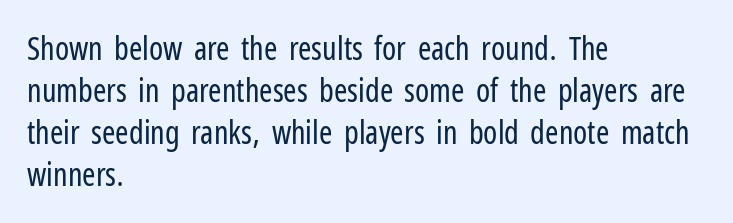
{"serif": "no", "italic": "no", "bold": "no", "weight": "regular", "width": "condensed", "stroke_contrast": "low", "x_height": "medium", "monospaced": "no", "underline": "no", "align": "left", "line_spacing": "normal", "line_spacing_ratio": 1.31, "letter_spacing": "normal", "letter_spacing_em": 0.0, "glyph_px": 32}
